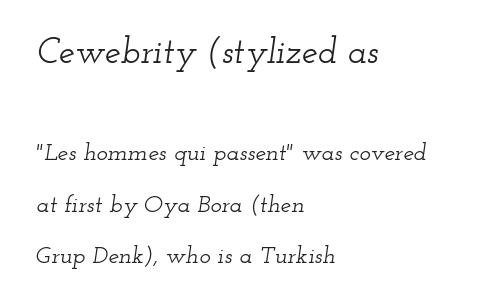
Are there feet on the stems? There are — it's a serif. Every character sits at an angle, as italics do. Caption: multi-line text, flush left, ragged right. The first block has been scaled up relative to the second. These lines are rendered in a variable-pitch font. The rendering keeps characters at their native spacing.
